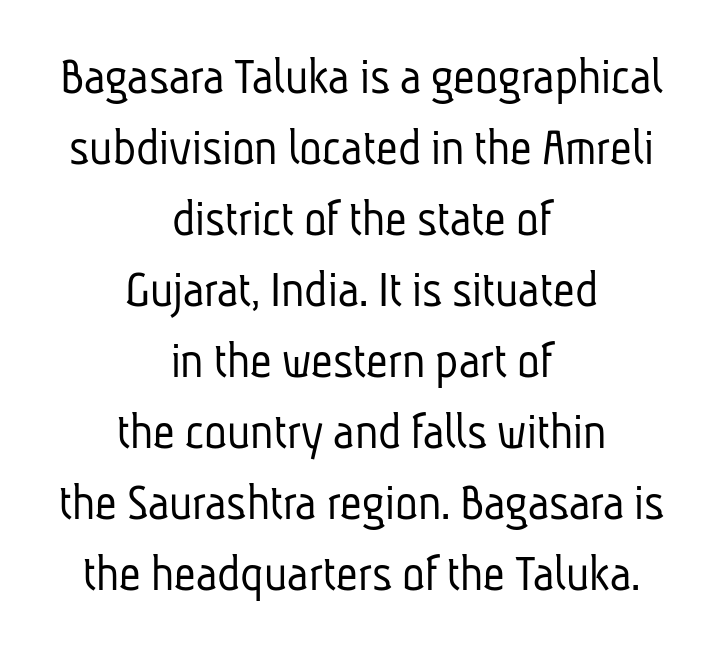
The image shows 53 px light, condensed sans-serif type; set centered, normal line spacing (1.34x), normal letter spacing, not underlined; low stroke contrast and a medium x-height.
